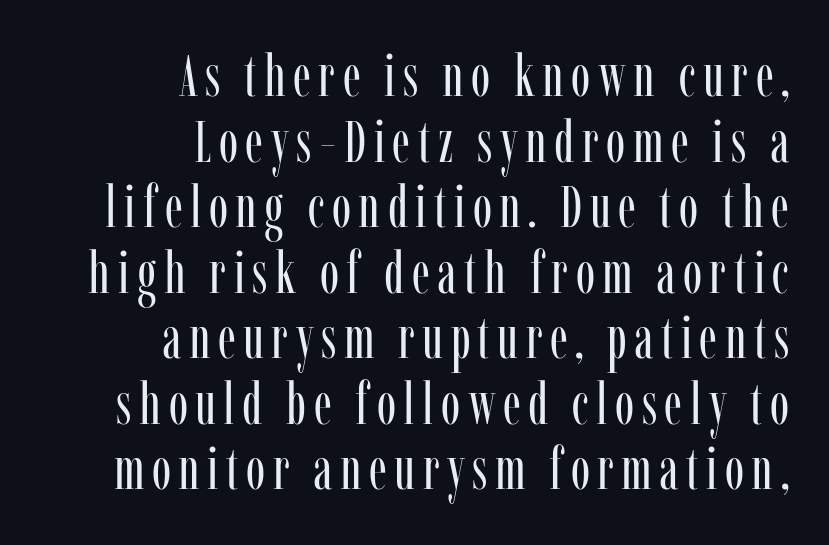
{"serif": "yes", "italic": "no", "bold": "no", "weight": "regular", "width": "condensed", "stroke_contrast": "low", "x_height": "medium", "monospaced": "no", "underline": "no", "align": "right", "line_spacing": "tight", "line_spacing_ratio": 1.13, "glyph_px": 58}
